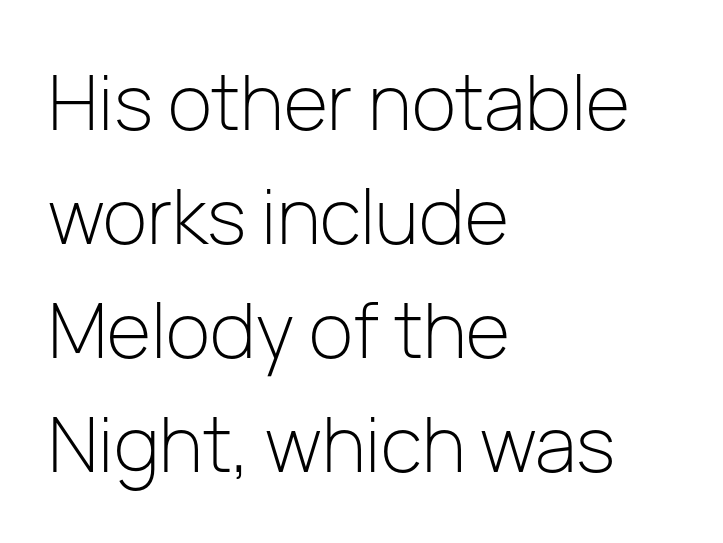
Weight: in the light-to-regular range. A typesetter would call this proportional, since set widths differ per character. Honestly, there is no underline to notice here at all. Caption: standard tracking, unaltered. This sample is left-justified, so line endings fall wherever the words run out. Serif or sans? Sans — the stroke terminals are bare.
